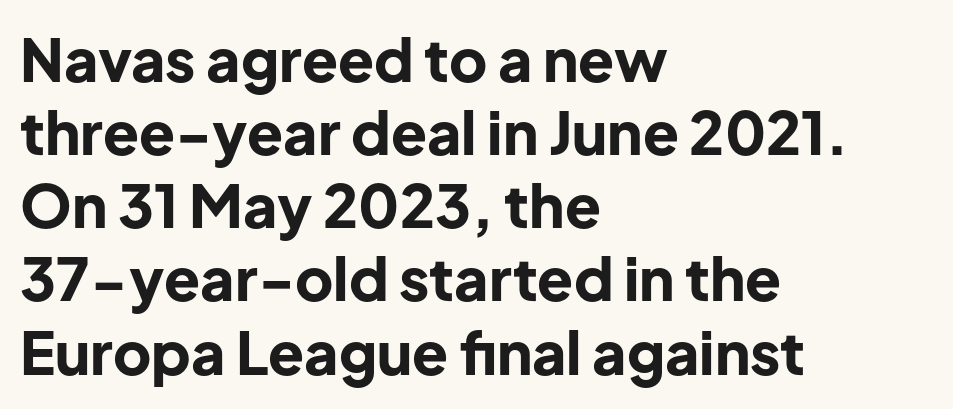
Q: Is the text bold? A: Yes.
Q: Is the text italic (slanted)? A: No, it is upright.
Q: Is the typeface a serif or a sans-serif typeface? A: Sans-serif.
Q: Is the text underlined? A: No.
Q: How is the paragraph aligned? A: Left-aligned.
Q: Is the spacing between letters normal or unusually wide? A: Normal.
Q: Width (condensed, normal, or wide)? A: Normal.
Q: Stroke contrast? A: Low.
Q: x-height? A: Medium.
Q: Monospaced? A: No.
